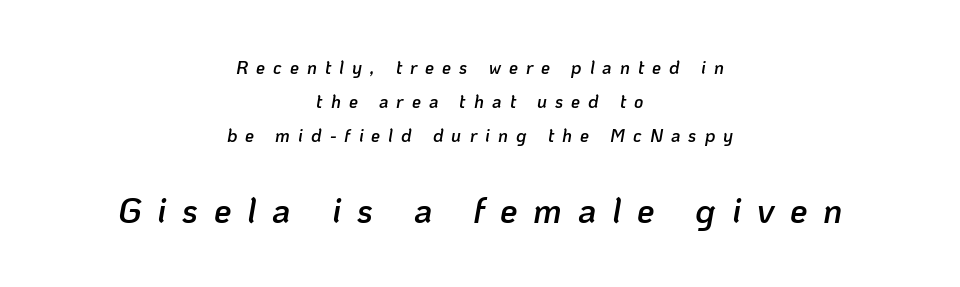
Between these two stacked blocks, the lower one wins on size. Spacing verdict: proportional, widths tailored to each character. The line-height multiplier appears high, well above default. Notice how the stems are inclined rather than vertical — that's the hallmark of italics. Observe the wide spacing: letters keep a clear distance from each other.
